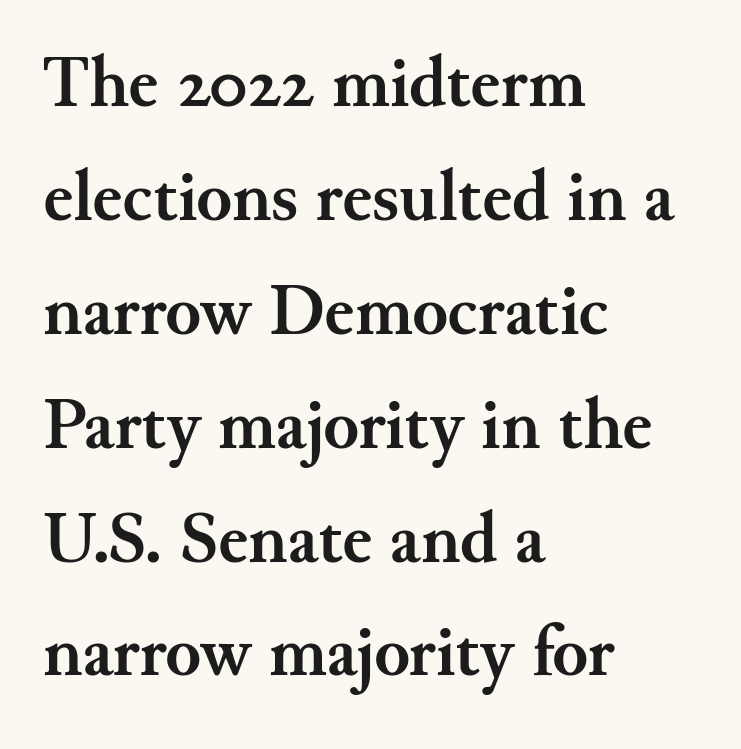
The image shows 73 px semibold serif type, upright; set left-aligned, normal line spacing (1.56x), normal letter spacing, not underlined; medium stroke contrast and a small x-height.
